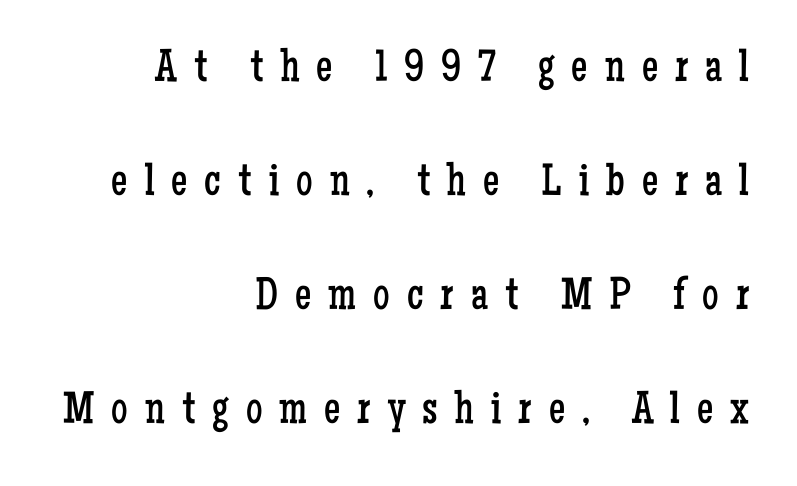
{"serif": "yes", "italic": "no", "bold": "no", "weight": "regular", "width": "condensed", "stroke_contrast": "low", "x_height": "medium", "monospaced": "no", "underline": "no", "align": "right", "line_spacing": "loose", "line_spacing_ratio": 2.48, "letter_spacing": "wide", "letter_spacing_em": 0.37, "glyph_px": 46}
